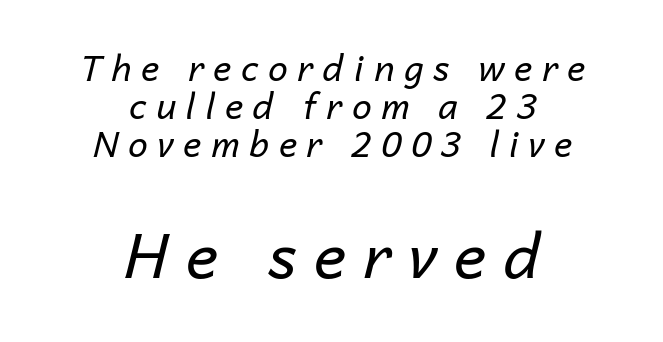
Q: Is the text bold? A: No.
Q: Is the text italic (slanted)? A: Yes, it leans right by about 14 degrees.
Q: Is the text underlined? A: No.
Q: How is the paragraph aligned? A: Centered.
Q: Is the spacing between letters normal or unusually wide? A: Unusually wide.
Q: Is the spacing between lines tight, normal or loose? A: Tight.
Q: Which block of text is set in a larger size, the first (top) or the second (bottom)? A: The second (bottom) one.
Q: Width (condensed, normal, or wide)? A: Normal.
Q: Stroke contrast? A: Low.
Q: x-height? A: Medium.
Q: Monospaced? A: No.
